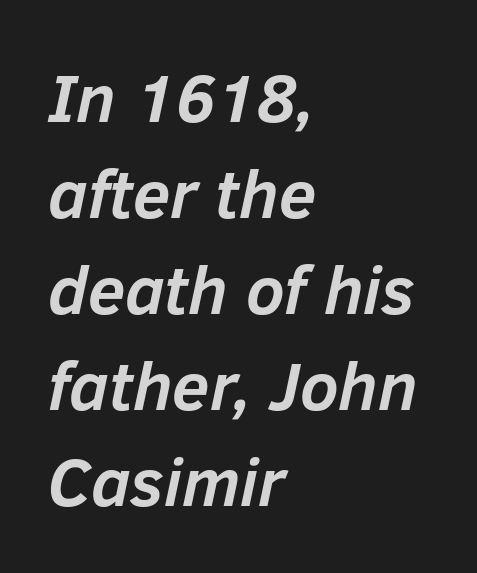
Slant detected: the letters are inclined. The gap between lines stays unmarked. Every row of glyphs begins at an identical x-position on the left. Bold? Absolutely — the strokes are thick and heavy. The letters sit at their default tracking, neither squeezed nor spread. These lines sit exactly where default settings would place them.
